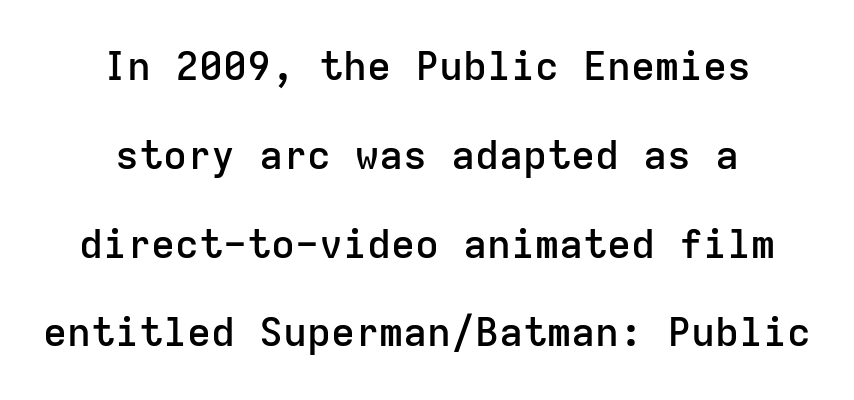
{"serif": "no", "italic": "no", "bold": "semi", "weight": "semibold", "width": "normal", "stroke_contrast": "low", "x_height": "medium", "monospaced": "yes", "underline": "no", "align": "center", "line_spacing": "loose", "line_spacing_ratio": 2.22, "letter_spacing": "normal", "letter_spacing_em": 0.0, "glyph_px": 40}
